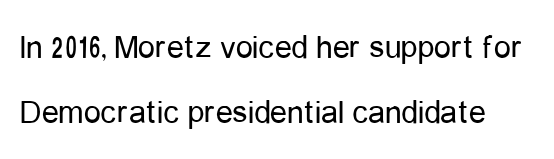
Q: Is the text bold? A: No.
Q: Is the text italic (slanted)? A: No, it is upright.
Q: Is the typeface a serif or a sans-serif typeface? A: Sans-serif.
Q: Is the text underlined? A: No.
Q: Is the spacing between letters normal or unusually wide? A: Normal.
Q: Is the spacing between lines tight, normal or loose? A: Loose.
Q: Width (condensed, normal, or wide)? A: Condensed.
Q: Stroke contrast? A: Low.
Q: x-height? A: Medium.
Q: Monospaced? A: No.
